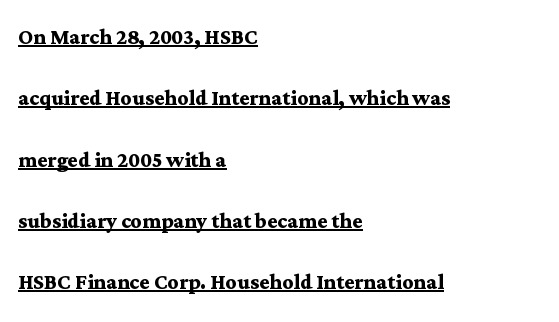
{"italic": "no", "bold": "yes", "underline": "yes", "align": "left", "line_spacing": "loose", "line_spacing_ratio": 2.27, "letter_spacing": "normal", "letter_spacing_em": 0.0, "glyph_px": 27}
